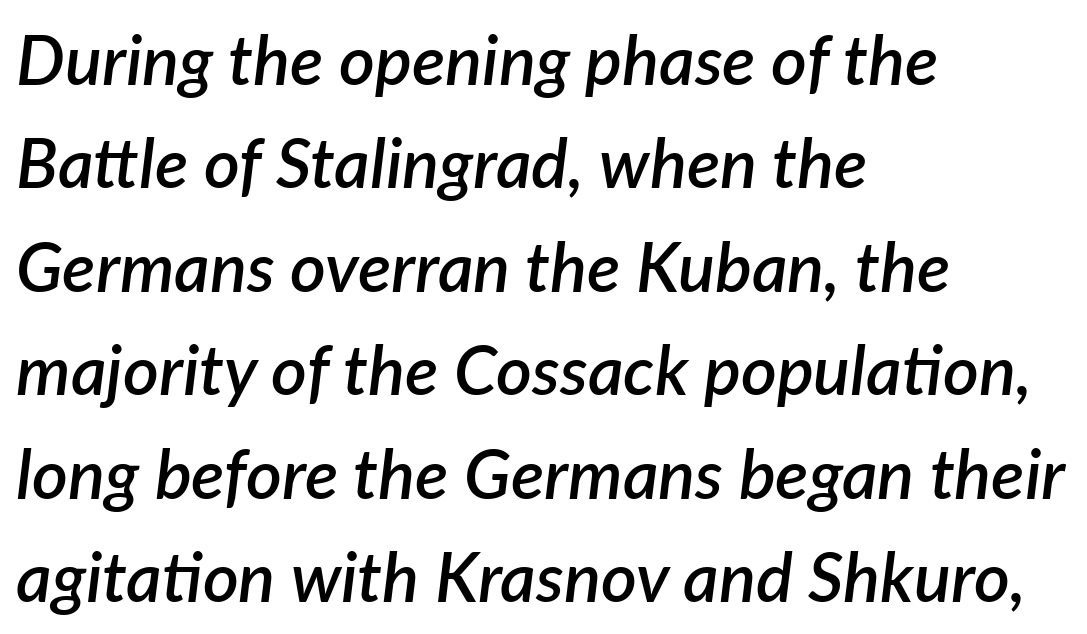
{"italic": "yes", "lean": "right", "slant_degrees": 7, "bold": "semi", "weight": "semibold", "width": "normal", "stroke_contrast": "low", "x_height": "medium", "monospaced": "no", "underline": "no", "align": "left", "line_spacing": "normal", "line_spacing_ratio": 1.5, "letter_spacing": "normal", "letter_spacing_em": 0.0, "glyph_px": 69}
